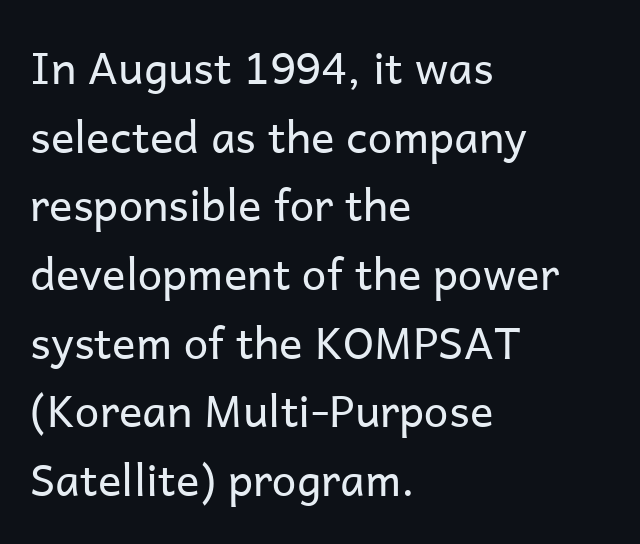
The image shows 44 px regular-weight sans-serif type, upright; set left-aligned, normal line spacing (1.56x), normal letter spacing, not underlined; low stroke contrast and a medium x-height.
